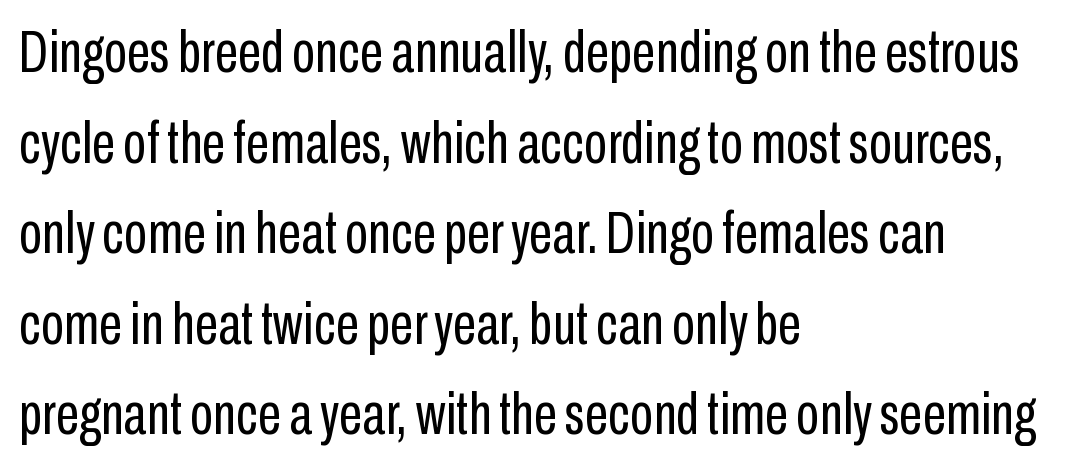
Q: Is the text bold? A: No.
Q: Is the text italic (slanted)? A: No, it is upright.
Q: Is the typeface a serif or a sans-serif typeface? A: Sans-serif.
Q: Is the text underlined? A: No.
Q: How is the paragraph aligned? A: Left-aligned.
Q: Is the spacing between letters normal or unusually wide? A: Normal.
Q: Is the spacing between lines tight, normal or loose? A: Normal.
Q: Width (condensed, normal, or wide)? A: Condensed.
Q: Stroke contrast? A: Low.
Q: x-height? A: Medium.
Q: Monospaced? A: No.
